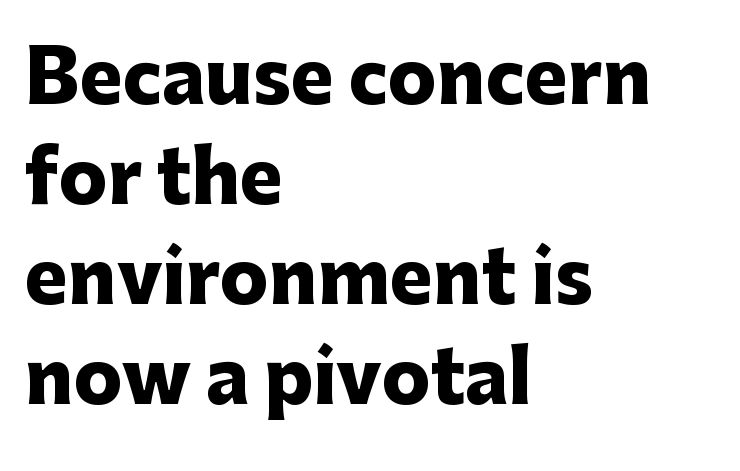
The image shows 72 px heavy sans-serif type, upright; set left-aligned, normal line spacing (1.39x), normal letter spacing, not underlined; low stroke contrast and a medium x-height.
